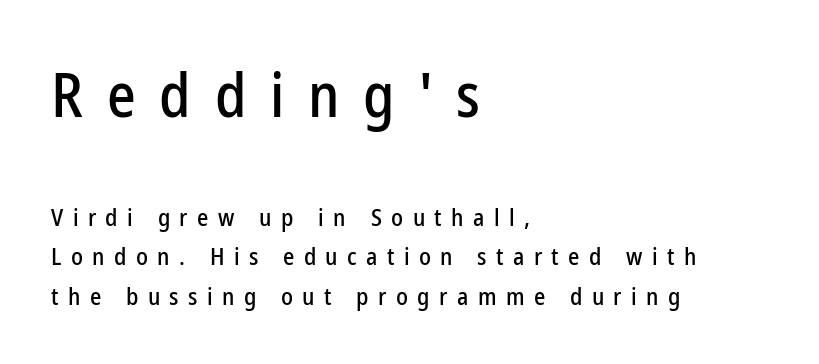
{"serif": "no", "italic": "no", "width": "condensed", "stroke_contrast": "low", "x_height": "medium", "monospaced": "no", "underline": "no", "align": "left", "line_spacing": "normal", "line_spacing_ratio": 1.64, "letter_spacing": "wide", "letter_spacing_em": 0.39, "larger_block": "first", "size_ratio": 2.54, "glyph_px": 61}
